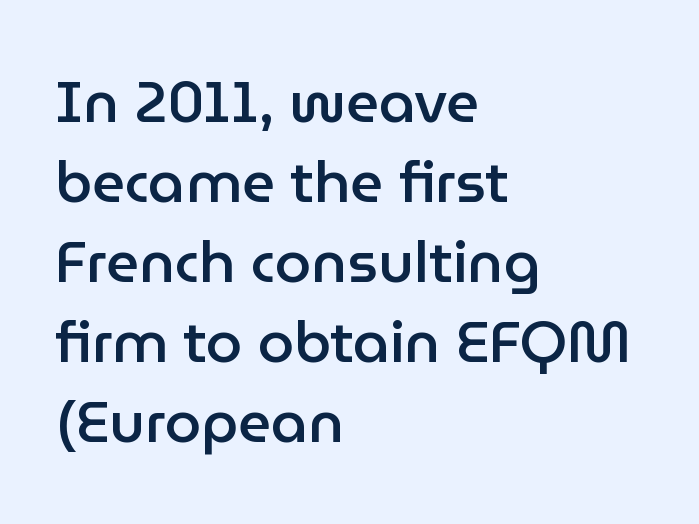
Q: Is the text bold? A: Semi-bold.
Q: Is the text italic (slanted)? A: No, it is upright.
Q: Is the typeface a serif or a sans-serif typeface? A: Sans-serif.
Q: Is the text underlined? A: No.
Q: How is the paragraph aligned? A: Left-aligned.
Q: Is the spacing between letters normal or unusually wide? A: Normal.
Q: Is the spacing between lines tight, normal or loose? A: Normal.
Q: Width (condensed, normal, or wide)? A: Normal.
Q: Stroke contrast? A: Low.
Q: x-height? A: Medium.
Q: Monospaced? A: No.
